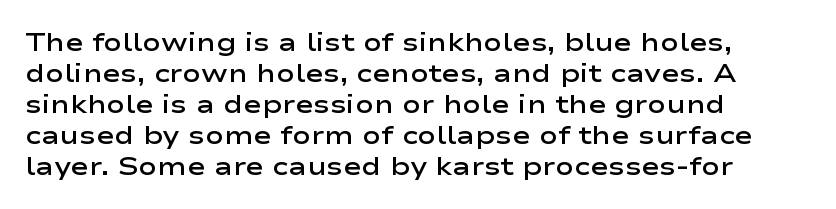
A classic flush-left, rag-right setting is used for this passage. The face used here is rendered with its standard letterfit. Decoration check: the copy has no underline. Caption: semibold face, moderately heavy strokes. Quick note: not italic, upright.
